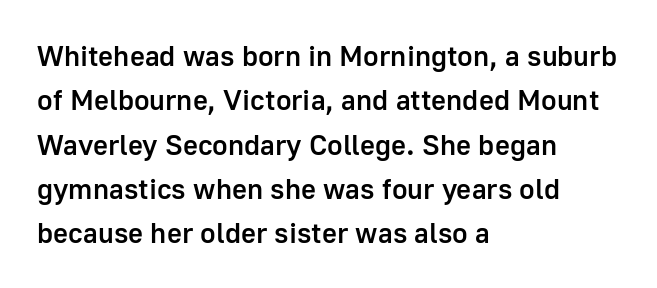
{"serif": "no", "italic": "no", "bold": "semi", "weight": "semibold", "width": "normal", "stroke_contrast": "low", "x_height": "medium", "monospaced": "no", "underline": "no", "align": "left", "line_spacing": "normal", "line_spacing_ratio": 1.53, "letter_spacing": "normal", "letter_spacing_em": 0.0, "glyph_px": 29}
